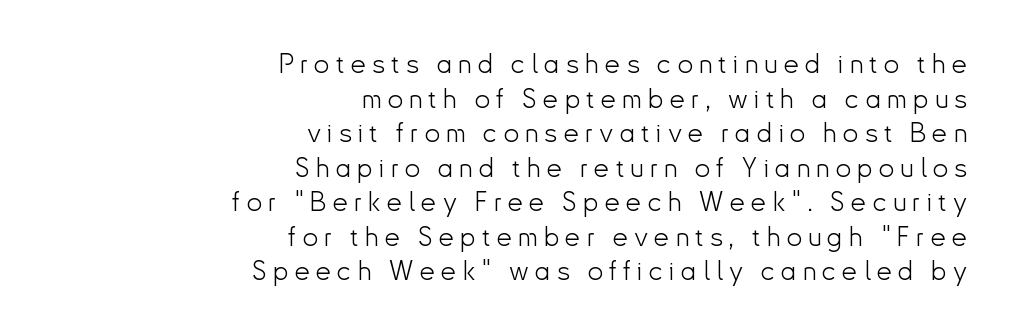
Q: Is the text bold? A: No.
Q: Is the text italic (slanted)? A: No, it is upright.
Q: Is the text underlined? A: No.
Q: How is the paragraph aligned? A: Right-aligned.
Q: Is the spacing between letters normal or unusually wide? A: Unusually wide.
Q: Is the spacing between lines tight, normal or loose? A: Normal.
